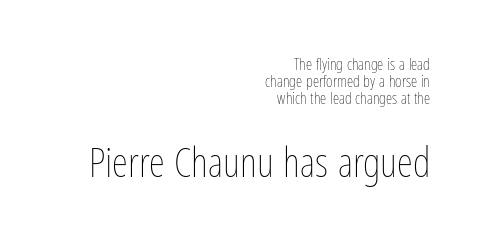
Alignment: flush right. Block two is the big one; block one sits smaller above it. Italic: no, the glyphs are upright roman. Baseline-to-baseline distance is barely more than the letter height. The rendering keeps characters at their native spacing. Rule under the text: the space is simply empty.
